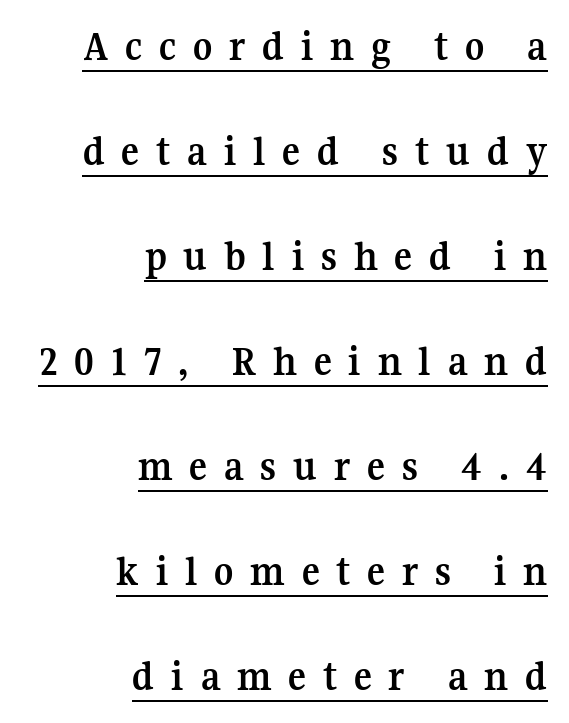
The image shows 42 px semibold serif type, upright; set right-aligned, loose line spacing (2.5x), unusually wide letter spacing (+0.4 em), underlined; medium stroke contrast and a medium x-height.
